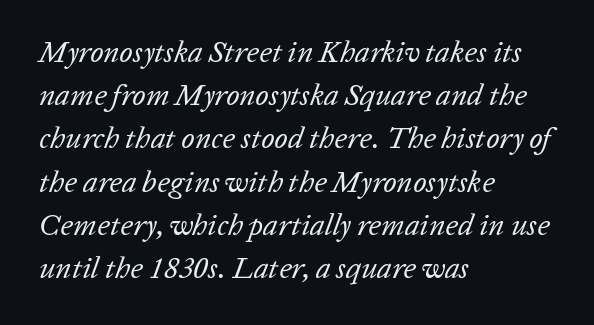
Heaviness? Minimal to ordinary, like unemphasized prose. Any mark beneath the type? The region is blank. The lettering tilts uniformly, giving the passage an italic look. If you drew a ruler down the left edge, every line would touch it. The horizontal fit of the characters is conventional and even. Looks like regular typesetting: each glyph gets only the width it needs.
